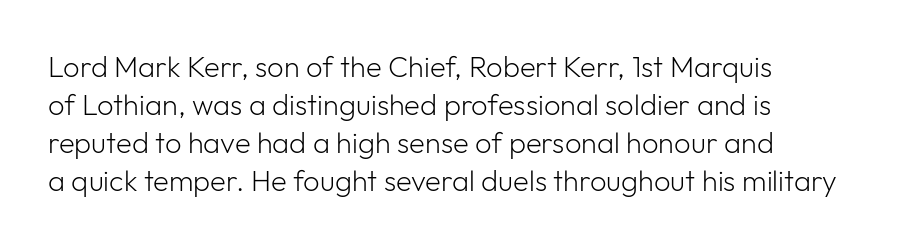
{"serif": "no", "italic": "no", "bold": "no", "weight": "light", "width": "normal", "stroke_contrast": "low", "x_height": "medium", "monospaced": "no", "underline": "no", "line_spacing": "normal", "line_spacing_ratio": 1.31, "letter_spacing": "normal", "letter_spacing_em": 0.0, "glyph_px": 29}
